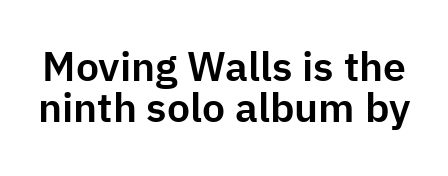
{"serif": "no", "italic": "no", "width": "normal", "stroke_contrast": "low", "x_height": "medium", "monospaced": "no", "underline": "no", "line_spacing": "tight", "line_spacing_ratio": 0.99, "letter_spacing": "normal", "letter_spacing_em": 0.0, "glyph_px": 41}
